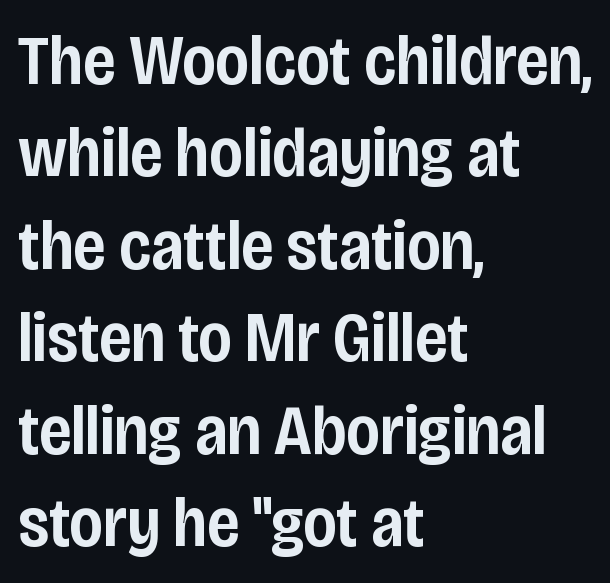
Q: Is the text bold? A: Semi-bold.
Q: Is the text italic (slanted)? A: No, it is upright.
Q: Is the typeface a serif or a sans-serif typeface? A: Sans-serif.
Q: Is the text underlined? A: No.
Q: How is the paragraph aligned? A: Left-aligned.
Q: Is the spacing between letters normal or unusually wide? A: Normal.
Q: Is the spacing between lines tight, normal or loose? A: Normal.
Q: Width (condensed, normal, or wide)? A: Condensed.
Q: Stroke contrast? A: Low.
Q: x-height? A: Large.
Q: Monospaced? A: No.
